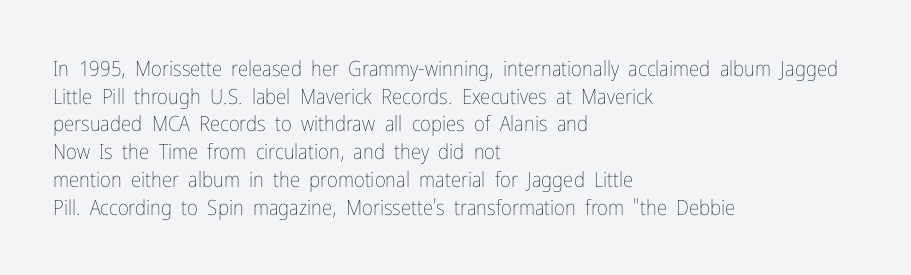
{"italic": "no", "bold": "no", "underline": "no", "align": "left", "line_spacing": "normal", "line_spacing_ratio": 1.32, "letter_spacing": "normal", "letter_spacing_em": 0.0, "glyph_px": 21}
